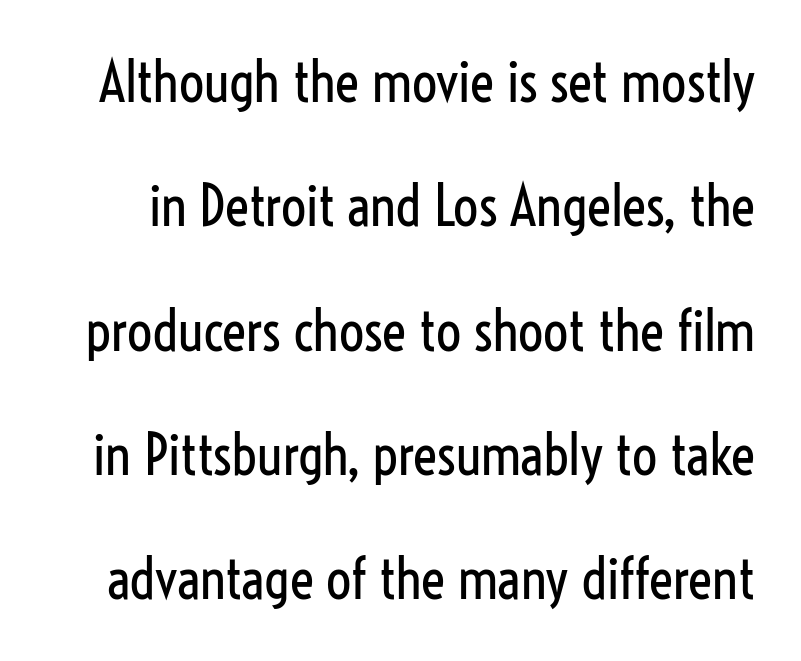
Q: Is the text bold? A: No.
Q: Is the text italic (slanted)? A: No, it is upright.
Q: Is the typeface a serif or a sans-serif typeface? A: Sans-serif.
Q: Is the text underlined? A: No.
Q: Is the spacing between letters normal or unusually wide? A: Normal.
Q: Is the spacing between lines tight, normal or loose? A: Loose.
Q: Width (condensed, normal, or wide)? A: Condensed.
Q: Stroke contrast? A: Low.
Q: x-height? A: Medium.
Q: Monospaced? A: No.
